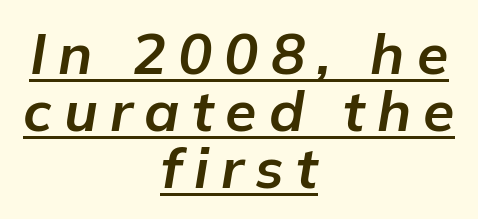
Q: Is the text bold? A: Yes.
Q: Is the text italic (slanted)? A: Yes, it leans right by about 9 degrees.
Q: Is the text underlined? A: Yes.
Q: How is the paragraph aligned? A: Centered.
Q: Is the spacing between letters normal or unusually wide? A: Unusually wide.
Q: Is the spacing between lines tight, normal or loose? A: Tight.
Q: Width (condensed, normal, or wide)? A: Normal.
Q: Stroke contrast? A: Low.
Q: x-height? A: Medium.
Q: Monospaced? A: No.
